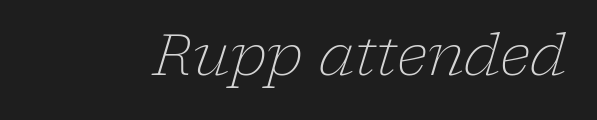
The image shows 57 px light serif type, italic (leaning right); set normal letter spacing, not underlined; low stroke contrast and a medium x-height.
